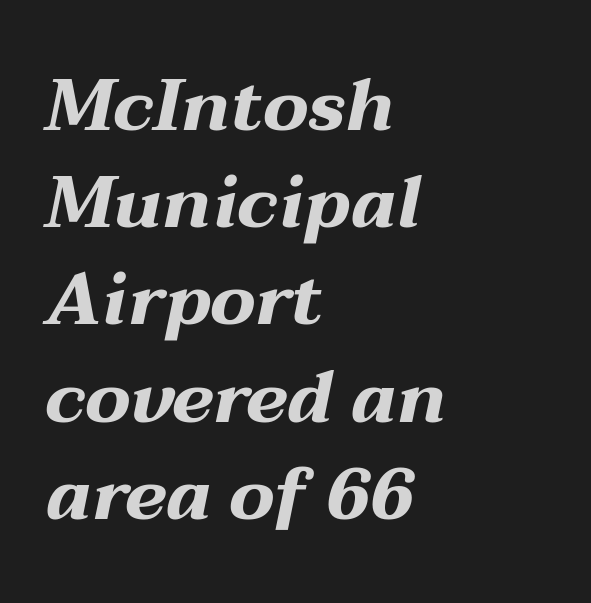
The image shows 72 px bold, wide type, italic (leaning right); set left-aligned, normal line spacing (1.35x), normal letter spacing, not underlined; medium stroke contrast and a medium x-height.
